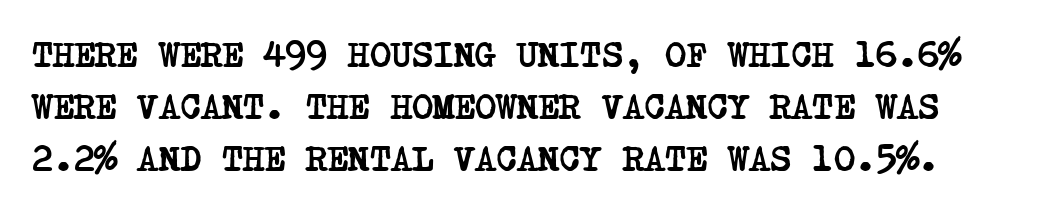
Q: Is the text bold? A: Yes.
Q: Is the typeface a serif or a sans-serif typeface? A: Serif.
Q: Is the text underlined? A: No.
Q: Is the spacing between letters normal or unusually wide? A: Normal.
Q: Is the spacing between lines tight, normal or loose? A: Normal.
Q: Width (condensed, normal, or wide)? A: Condensed.
Q: Stroke contrast? A: Low.
Q: x-height? A: Large.
